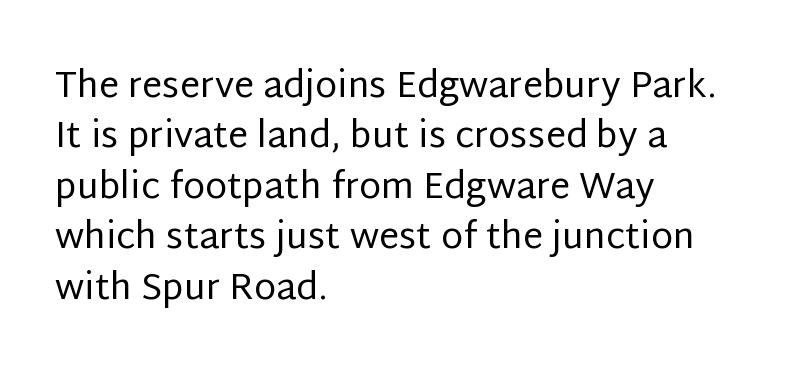
{"serif": "no", "italic": "no", "bold": "no", "weight": "regular", "width": "normal", "stroke_contrast": "low", "x_height": "large", "monospaced": "no", "underline": "no", "align": "left", "line_spacing": "normal", "line_spacing_ratio": 1.4, "letter_spacing": "normal", "letter_spacing_em": 0.0, "glyph_px": 36}
